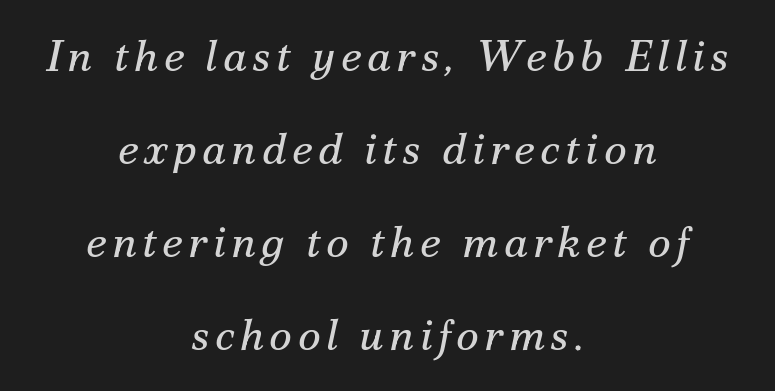
Q: Is the text bold? A: No.
Q: Is the text italic (slanted)? A: Yes, it leans right by about 12 degrees.
Q: Is the typeface a serif or a sans-serif typeface? A: Serif.
Q: Is the text underlined? A: No.
Q: How is the paragraph aligned? A: Centered.
Q: Is the spacing between lines tight, normal or loose? A: Loose.
Q: Width (condensed, normal, or wide)? A: Normal.
Q: Stroke contrast? A: Medium.
Q: x-height? A: Small.
Q: Monospaced? A: No.
